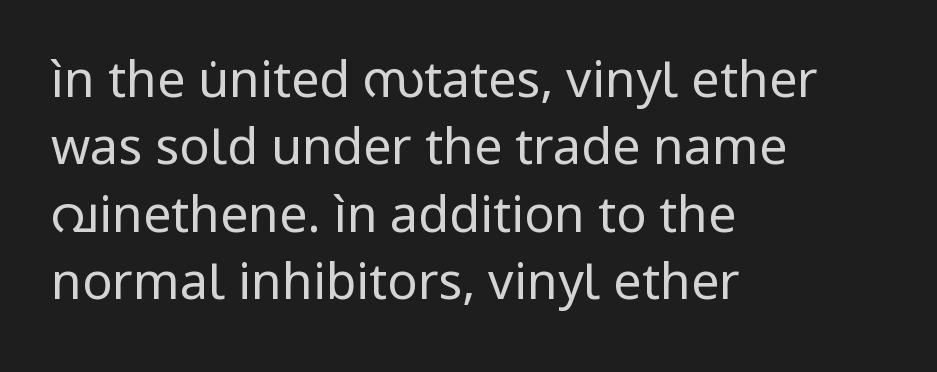
The image shows 50 px regular-weight sans-serif type, upright; set left-aligned, normal line spacing (1.35x), normal letter spacing, not underlined; low stroke contrast and a medium x-height.
